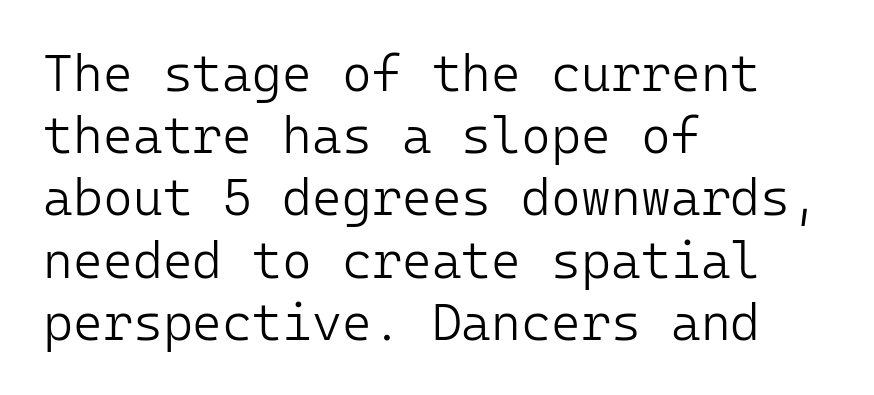
Each row of text sits above clean, open space. The specimen reads as upright at a glance. Font category for this specimen: sans-serif. Layout note: lines flush left. No letter is thick-stroked: the sample isn't bold.
